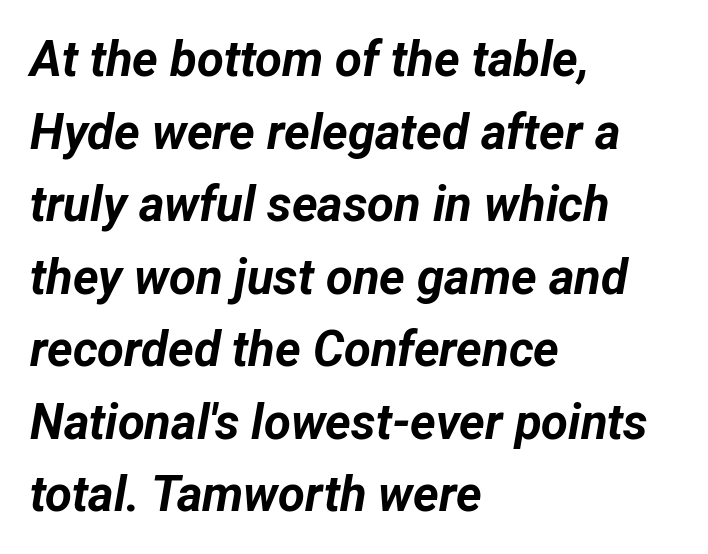
The image shows 49 px bold type, italic (leaning right); set left-aligned, normal line spacing (1.48x), normal letter spacing, not underlined; low stroke contrast and a medium x-height.
